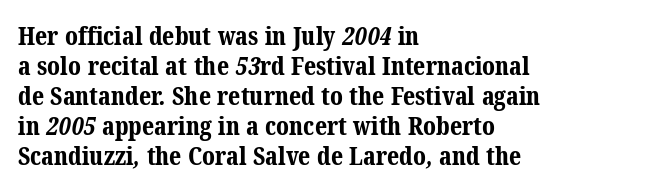
Characters follow at the spacing the type designer built in. Descender tails drop into unmarked territory. Which margin do the lines hug? The left one — the right edge is uneven. Every letter is thick-stroked: bold, no question.
